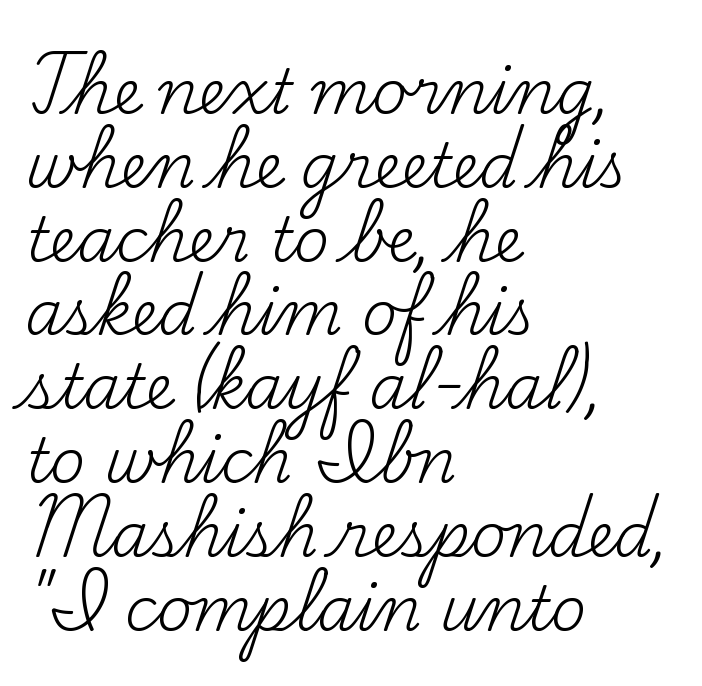
The lines are quadded left. Clear beneath every line of the passage. Unlike a clean sans, this face finishes its strokes with serifs.
